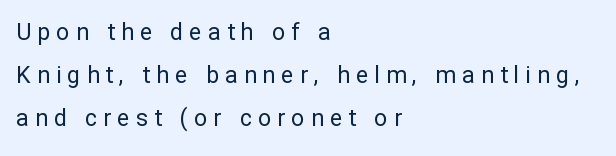
The image shows 23 px text type, upright; set left-aligned, line spacing 1.87x, unusually wide letter spacing (+0.27 em), not underlined.
